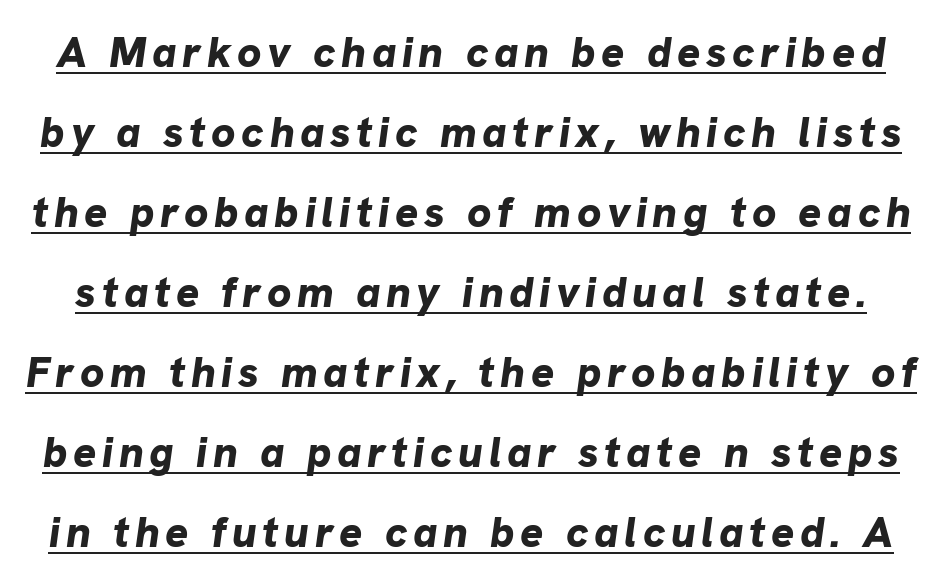
Q: Is the text bold? A: Yes.
Q: Is the text italic (slanted)? A: Yes, it leans right by about 8 degrees.
Q: Is the text underlined? A: Yes.
Q: Width (condensed, normal, or wide)? A: Normal.
Q: Stroke contrast? A: Low.
Q: x-height? A: Medium.
Q: Monospaced? A: No.
